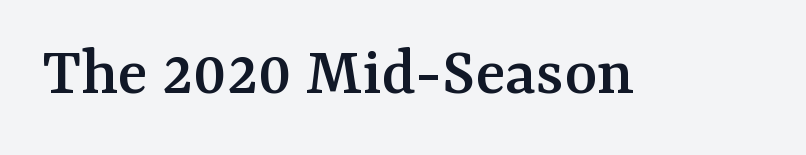
The image shows 70 px serif type, upright; set normal letter spacing, not underlined; medium stroke contrast and a medium x-height.
